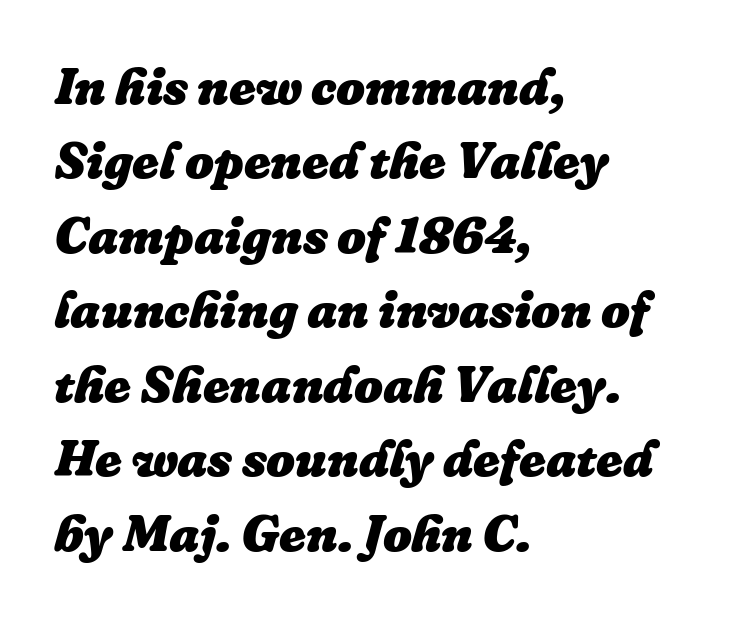
In terms of letterspacing, this is plain default setting. Posture: slanted. These lines are rendered in a variable-pitch font. Bold? Absolutely — the strokes are thick and heavy. Regular leading. Letters rest on an invisible, unmarked baseline.
